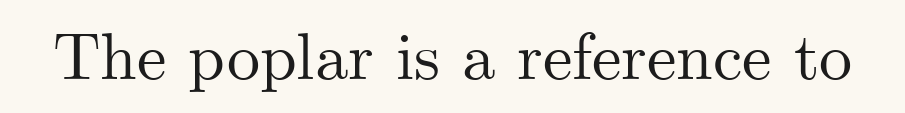
{"serif": "yes", "italic": "no", "width": "normal", "stroke_contrast": "medium", "x_height": "small", "monospaced": "no", "underline": "no", "letter_spacing": "normal", "letter_spacing_em": 0.0, "glyph_px": 66}
